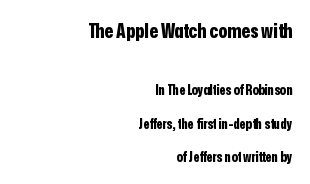
{"italic": "no", "bold": "yes", "underline": "no", "align": "right", "line_spacing": "loose", "line_spacing_ratio": 2.37, "letter_spacing": "normal", "letter_spacing_em": 0.0, "larger_block": "first", "size_ratio": 1.43, "glyph_px": 20}
